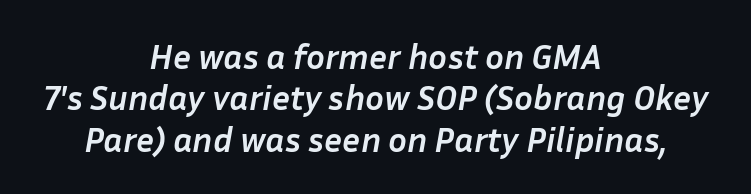
{"italic": "yes", "lean": "right", "slant_degrees": 10, "bold": "yes", "weight": "semibold", "width": "normal", "stroke_contrast": "low", "x_height": "medium", "monospaced": "no", "underline": "no", "align": "center", "line_spacing_ratio": 1.18, "letter_spacing": "normal", "letter_spacing_em": 0.0, "glyph_px": 35}
